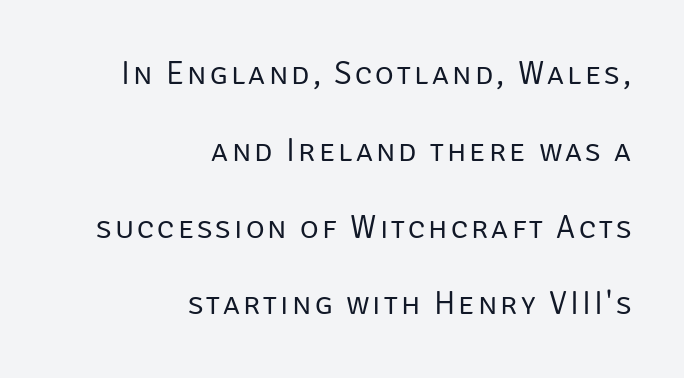
Q: Is the text bold? A: No.
Q: Is the text italic (slanted)? A: No, it is upright.
Q: Is the typeface a serif or a sans-serif typeface? A: Sans-serif.
Q: Is the text underlined? A: No.
Q: How is the paragraph aligned? A: Right-aligned.
Q: Is the spacing between lines tight, normal or loose? A: Loose.
Q: Width (condensed, normal, or wide)? A: Normal.
Q: Stroke contrast? A: Low.
Q: x-height? A: Large.
Q: Monospaced? A: No.
